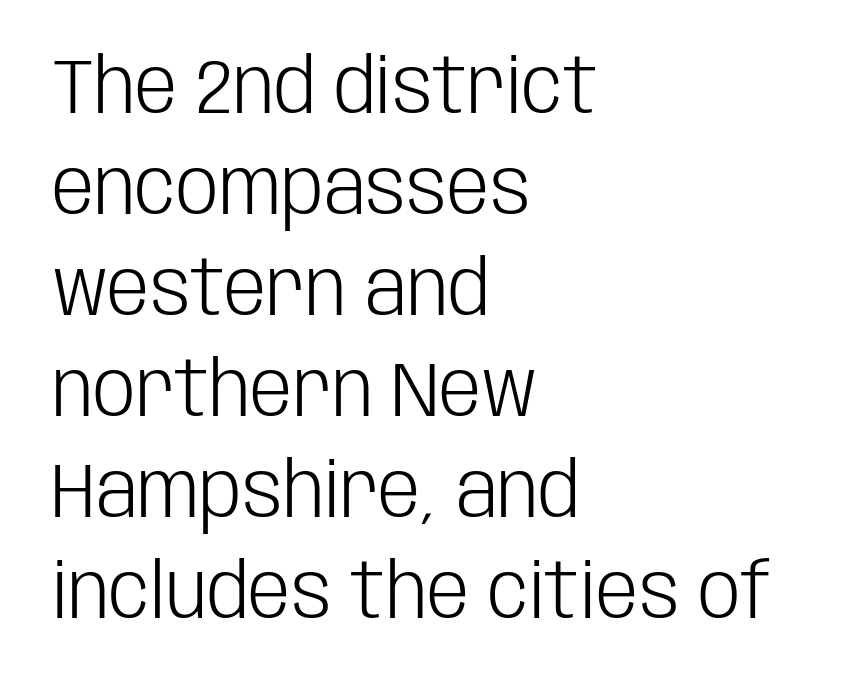
Typeset ragged right — the left edge is the straight one. Short note: letters normally spaced. Descenders are the only things crossing below the line. Ordinary non-slanted type is in use. Line spacing here is normal. Do the characters align in a grid? No, the font is proportional.
